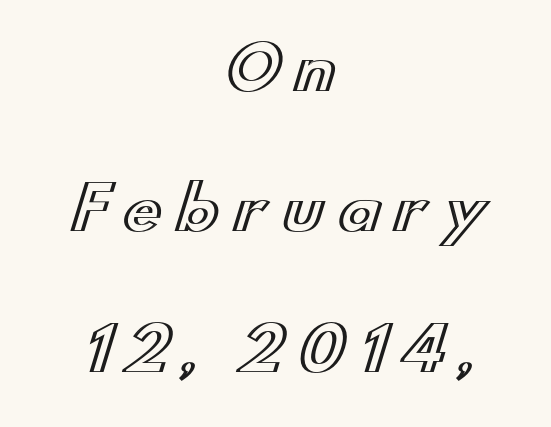
Q: Is the text italic (slanted)? A: Yes.
Q: Is the text underlined? A: No.
Q: How is the paragraph aligned? A: Centered.
Q: Is the spacing between letters normal or unusually wide? A: Unusually wide.
Q: Is the spacing between lines tight, normal or loose? A: Loose.
Q: Width (condensed, normal, or wide)? A: Wide.
Q: x-height? A: Small.
Q: Monospaced? A: No.
